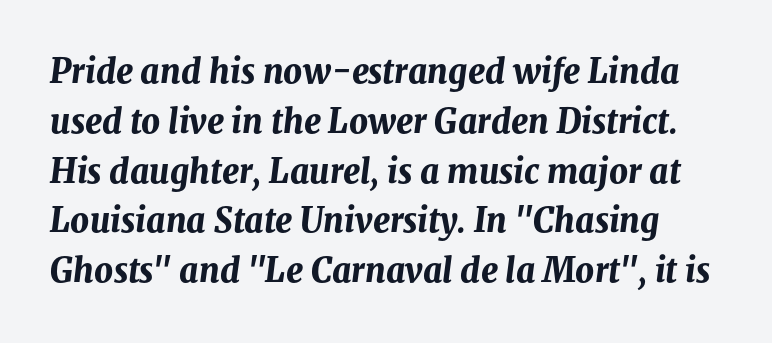
Q: Is the text bold? A: Yes.
Q: Is the text italic (slanted)? A: Yes, it leans right by about 8 degrees.
Q: Is the text underlined? A: No.
Q: Is the spacing between letters normal or unusually wide? A: Normal.
Q: Is the spacing between lines tight, normal or loose? A: Normal.
Q: Width (condensed, normal, or wide)? A: Normal.
Q: Stroke contrast? A: Medium.
Q: x-height? A: Medium.
Q: Monospaced? A: No.
